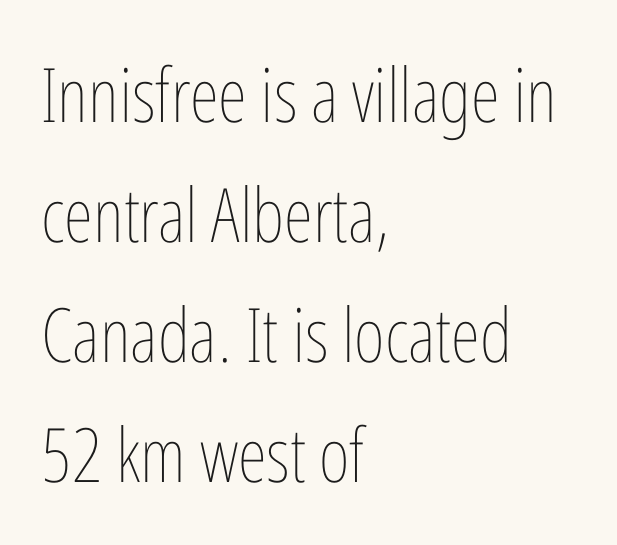
{"italic": "no", "bold": "no", "weight": "thin", "width": "condensed", "stroke_contrast": "low", "x_height": "medium", "monospaced": "no", "underline": "no", "align": "left", "line_spacing": "normal", "line_spacing_ratio": 1.6, "letter_spacing": "normal", "letter_spacing_em": 0.0, "glyph_px": 75}
